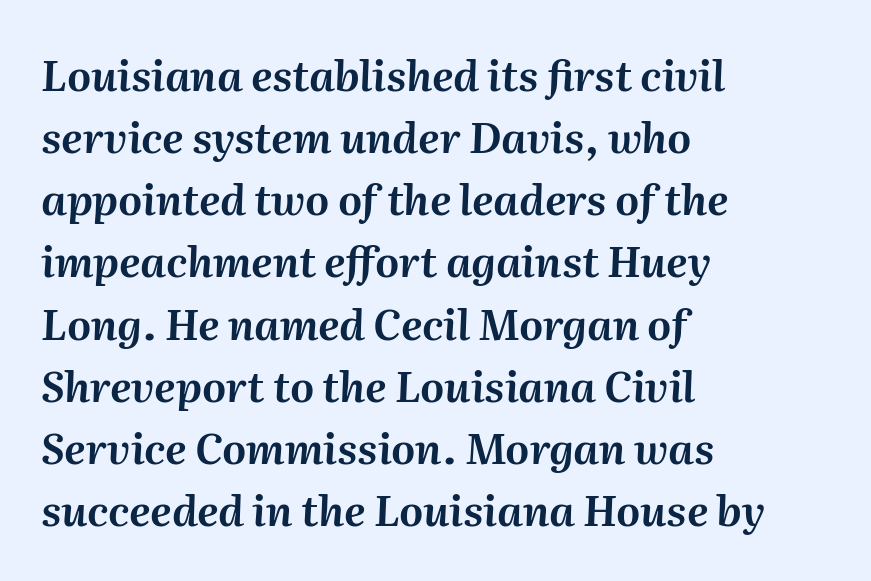
Q: Is the text italic (slanted)? A: Yes, it leans right by about 2 degrees.
Q: Is the text underlined? A: No.
Q: How is the paragraph aligned? A: Left-aligned.
Q: Is the spacing between letters normal or unusually wide? A: Normal.
Q: Is the spacing between lines tight, normal or loose? A: Normal.
Q: Width (condensed, normal, or wide)? A: Normal.
Q: Stroke contrast? A: Medium.
Q: x-height? A: Medium.
Q: Monospaced? A: No.
